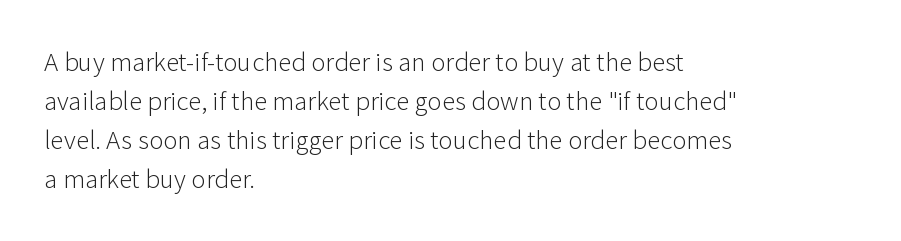
Default kerning and tracking; the words read as compact shapes. No heavy texture on the line: the type isn't bold. A roman cut, with each character standing at attention. Notice how the passage keeps a crisp vertical edge on the left only. Bare-footed words on every line.
